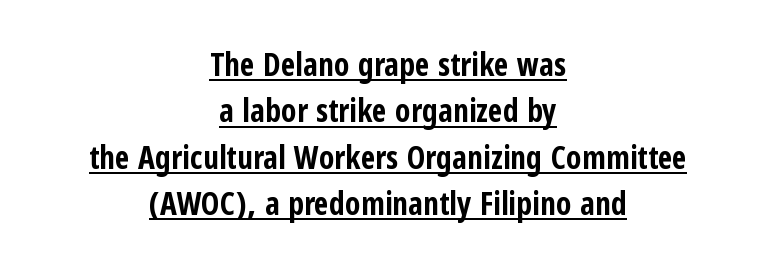
The image shows 32 px bold, condensed sans-serif type, upright; set centered, normal line spacing (1.45x), normal letter spacing, underlined; low stroke contrast and a medium x-height.
